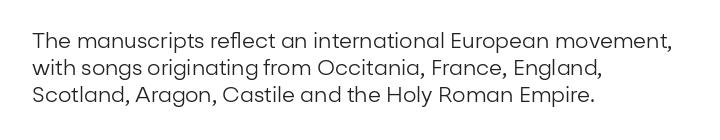
These lines keep a tight, regular rhythm from letter to letter. The rows are spaced the way most documents space them. Nothing heavy about these letters — not bold at all. A roman cut, with each character standing at attention. Check under the words: just untouched page. All the whitespace from short lines collects on the right.
